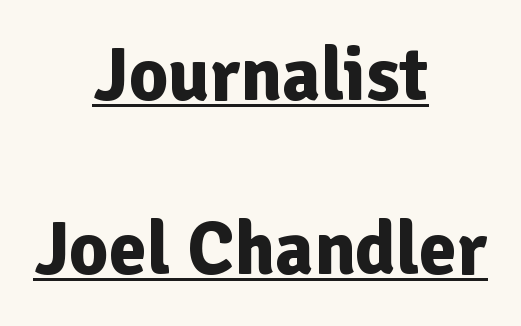
The image shows 76 px bold sans-serif type, upright; set centered, loose line spacing (2.29x), normal letter spacing, underlined; low stroke contrast and a medium x-height.
